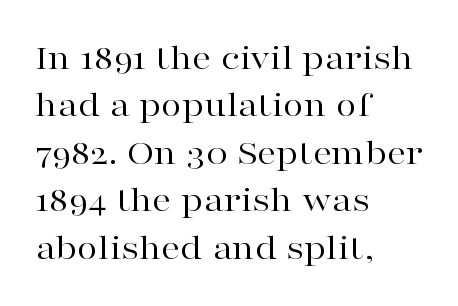
{"serif": "yes", "italic": "no", "bold": "no", "weight": "regular", "width": "wide", "stroke_contrast": "high", "x_height": "medium", "monospaced": "no", "underline": "no", "align": "left", "line_spacing": "normal", "line_spacing_ratio": 1.25, "letter_spacing": "normal", "letter_spacing_em": 0.0, "glyph_px": 38}
